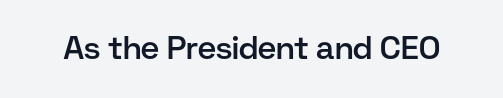
{"serif": "no", "italic": "no", "bold": "semi", "weight": "semibold", "width": "normal", "stroke_contrast": "low", "x_height": "medium", "monospaced": "no", "underline": "no", "letter_spacing": "normal", "letter_spacing_em": 0.0, "glyph_px": 32}
